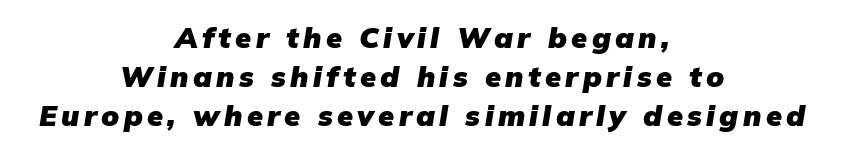
Unmarked baselines from the first word to the last. Every character sits at an angle, as italics do. Both edges are ragged and mirror each other, which tells us the setting is centered. The vertical gap from one line to the next is medium. Here the designer chose a conventional face with non-uniform glyph widths. What weight is shown? A full bold with thick strokes.
